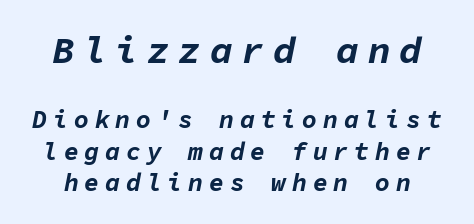
{"italic": "yes", "lean": "right", "slant_degrees": 11, "bold": "yes", "weight": "bold", "width": "normal", "stroke_contrast": "low", "x_height": "medium", "monospaced": "yes", "underline": "no", "line_spacing": "normal", "line_spacing_ratio": 1.26, "letter_spacing": "wide", "letter_spacing_em": 0.23, "larger_block": "first", "size_ratio": 1.52, "glyph_px": 38}
